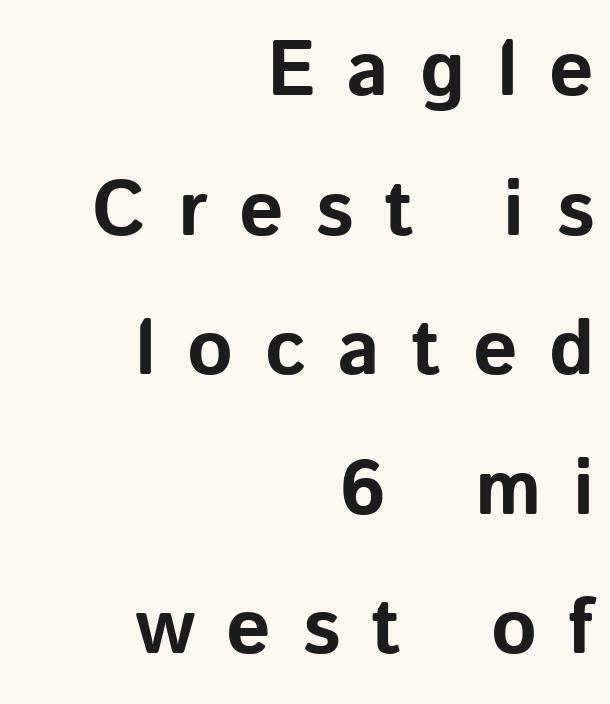
{"serif": "no", "italic": "no", "bold": "yes", "weight": "bold", "width": "normal", "stroke_contrast": "low", "x_height": "medium", "monospaced": "no", "underline": "no", "align": "right", "line_spacing_ratio": 1.79, "letter_spacing": "wide", "letter_spacing_em": 0.4, "glyph_px": 78}
